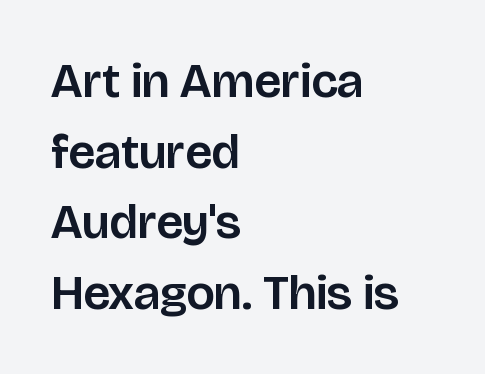
You can tell it's not italic because the verticals are truly vertical. Reading down the column, the eye jumps a familiar distance to each next line. This sample has the flowing, uneven cadence of proportional lettering. You can tell from the bare stems that sans-serif type was used. Check the space under the baseline: it is left empty.
